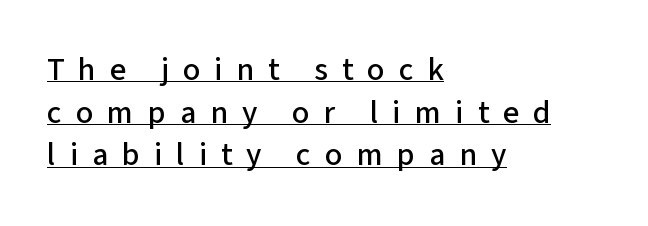
The image shows 32 px sans-serif type, upright; set left-aligned, normal line spacing (1.33x), unusually wide letter spacing (+0.44 em), underlined; low stroke contrast and a medium x-height.
